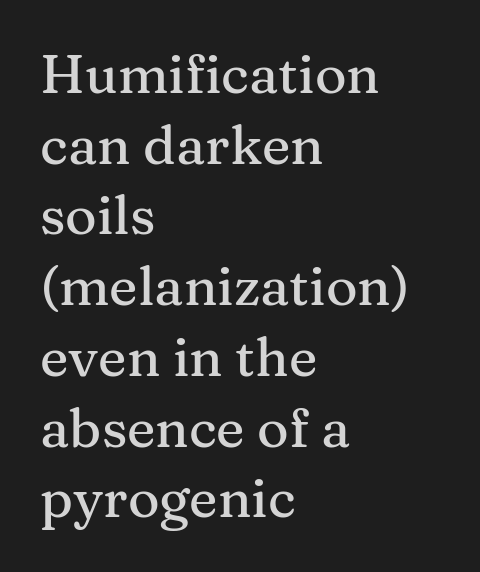
Underlining? Definitely not there. Looks like regular typesetting: each glyph gets only the width it needs. The typography opts for an upright posture over an oblique one. Observe the ordinary spacing: letters are neighbours, not strangers. This rendering uses left alignment, leaving the right contour irregular. If you measured baseline to baseline, you'd find a middling distance.
